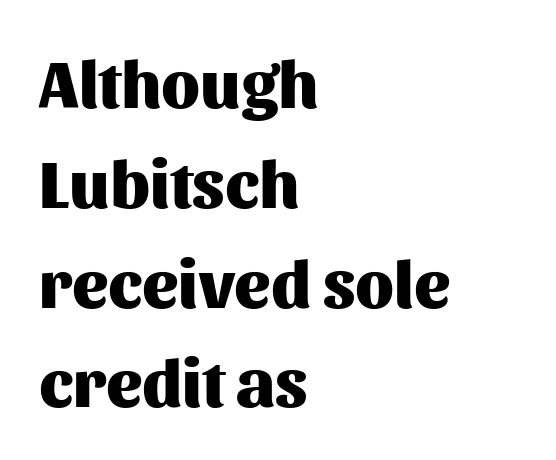
{"serif": "no", "italic": "no", "bold": "yes", "weight": "heavy", "width": "normal", "stroke_contrast": "medium", "x_height": "medium", "monospaced": "no", "underline": "no", "align": "left", "line_spacing": "normal", "line_spacing_ratio": 1.49, "letter_spacing": "normal", "letter_spacing_em": 0.0, "glyph_px": 67}
